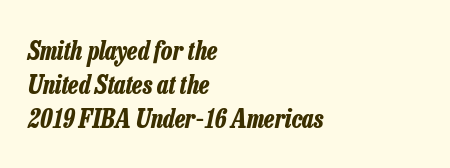
{"italic": "yes", "lean": "right", "slant_degrees": 13, "bold": "yes", "underline": "no", "align": "left", "line_spacing": "normal", "line_spacing_ratio": 1.37, "letter_spacing": "normal", "letter_spacing_em": 0.0, "glyph_px": 25}
